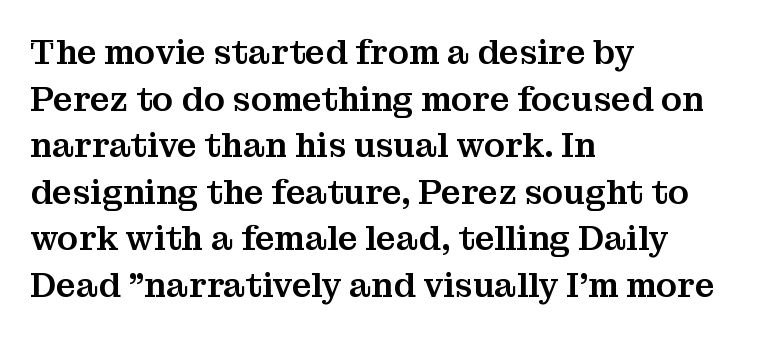
Q: Is the text italic (slanted)? A: No, it is upright.
Q: Is the typeface a serif or a sans-serif typeface? A: Serif.
Q: Is the text underlined? A: No.
Q: How is the paragraph aligned? A: Left-aligned.
Q: Is the spacing between letters normal or unusually wide? A: Normal.
Q: Is the spacing between lines tight, normal or loose? A: Normal.
Q: Width (condensed, normal, or wide)? A: Normal.
Q: Stroke contrast? A: Medium.
Q: x-height? A: Medium.
Q: Monospaced? A: No.
